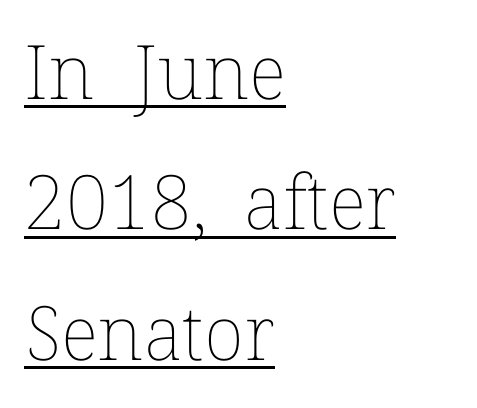
The image shows 75 px thin type, upright; set left-aligned, line spacing 1.74x, normal letter spacing, underlined; low stroke contrast and a medium x-height.
